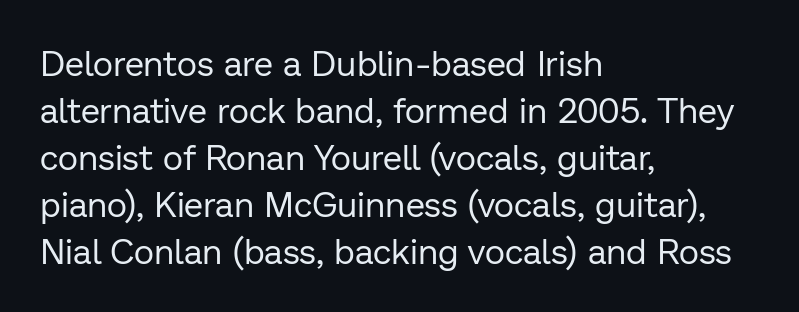
The image shows 35 px regular-weight sans-serif type, upright; set left-aligned, normal line spacing (1.34x), normal letter spacing, not underlined; low stroke contrast and a medium x-height.
